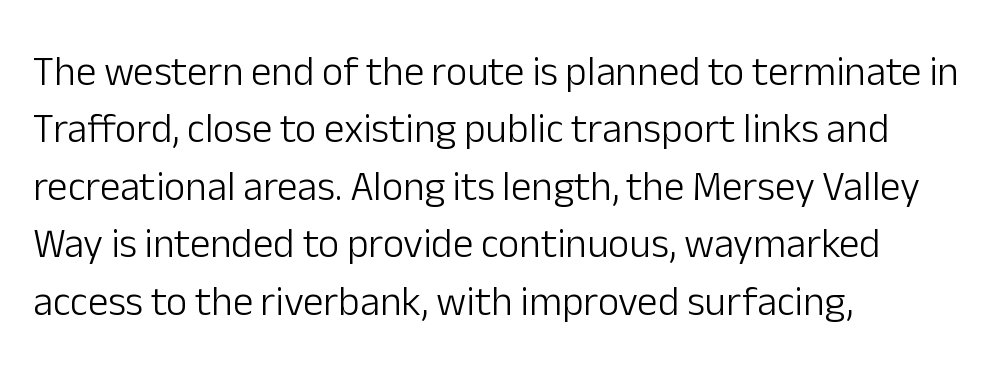
The letterforms sit at book weight or below. Inter-character spacing is left at the font's built-in metrics. This is the regular roman posture of the typeface. This is sans-serif lettering, the kind often seen on screens and signage. Descenders are the only things crossing below the line.
